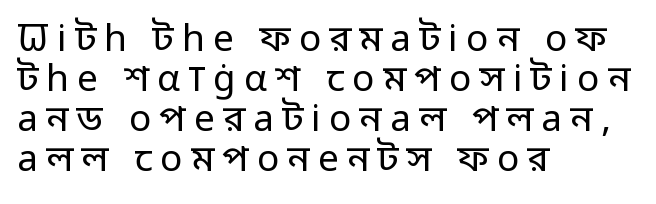
Q: Is the text bold? A: No.
Q: Is the text italic (slanted)? A: No, it is upright.
Q: Is the typeface a serif or a sans-serif typeface? A: Sans-serif.
Q: Is the text underlined? A: No.
Q: How is the paragraph aligned? A: Left-aligned.
Q: Is the spacing between letters normal or unusually wide? A: Unusually wide.
Q: Is the spacing between lines tight, normal or loose? A: Tight.
Q: Width (condensed, normal, or wide)? A: Normal.
Q: Stroke contrast? A: Low.
Q: x-height? A: Medium.
Q: Monospaced? A: No.
